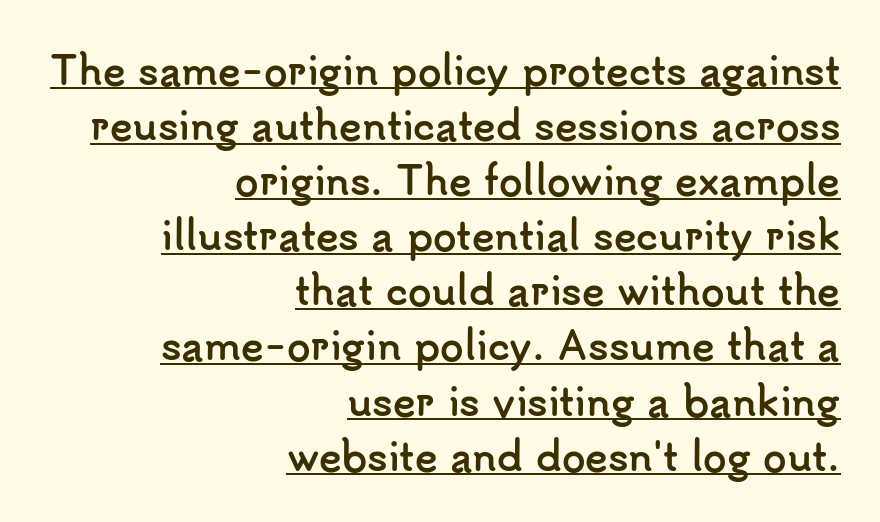
Q: Is the text bold? A: Yes.
Q: Is the text italic (slanted)? A: No, it is upright.
Q: Is the typeface a serif or a sans-serif typeface? A: Sans-serif.
Q: Is the text underlined? A: Yes.
Q: How is the paragraph aligned? A: Right-aligned.
Q: Is the spacing between letters normal or unusually wide? A: Normal.
Q: Is the spacing between lines tight, normal or loose? A: Normal.
Q: Width (condensed, normal, or wide)? A: Normal.
Q: Stroke contrast? A: Low.
Q: x-height? A: Small.
Q: Monospaced? A: No.
